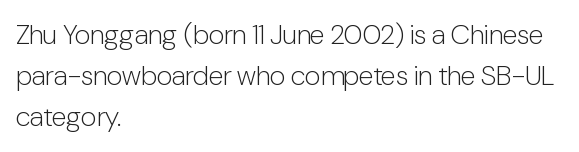
The image shows 28 px light, condensed sans-serif type, upright; set left-aligned, normal line spacing (1.47x), normal letter spacing, not underlined; low stroke contrast and a medium x-height.
